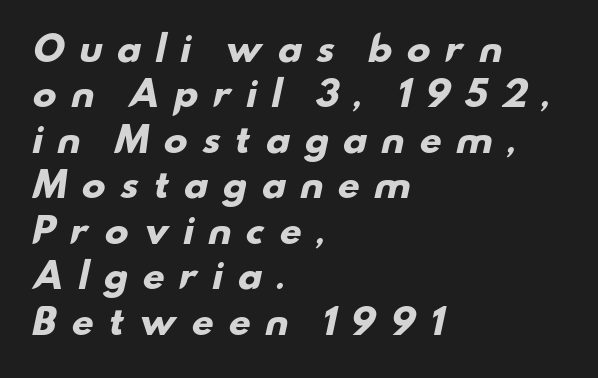
The image shows 35 px heavy, wide sans-serif type; set left-aligned, normal line spacing (1.3x), unusually wide letter spacing (+0.38 em), not underlined; low stroke contrast and a small x-height.
